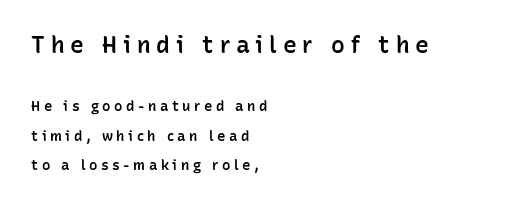
Q: Is the text bold? A: Semi-bold.
Q: Is the text italic (slanted)? A: No, it is upright.
Q: Is the text underlined? A: No.
Q: How is the paragraph aligned? A: Left-aligned.
Q: Is the spacing between letters normal or unusually wide? A: Unusually wide.
Q: Is the spacing between lines tight, normal or loose? A: Loose.
Q: Which block of text is set in a larger size, the first (top) or the second (bottom)? A: The first (top) one.
